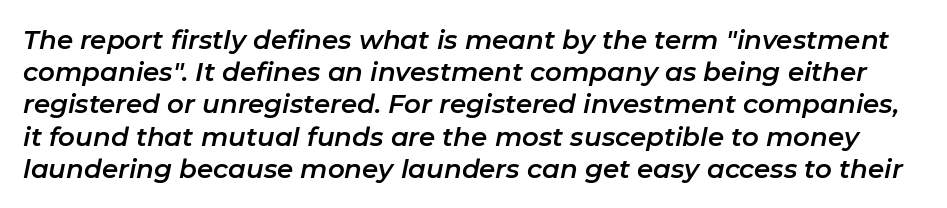
{"italic": "yes", "lean": "right", "slant_degrees": 11, "underline": "no", "line_spacing_ratio": 1.24, "letter_spacing": "normal", "letter_spacing_em": 0.0, "glyph_px": 26}
